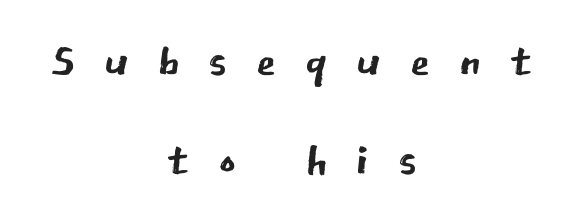
The image shows 64 px regular-weight sans-serif type, upright; set centered, normal line spacing (1.55x), unusually wide letter spacing (+0.45 em), not underlined; low stroke contrast and a medium x-height.
